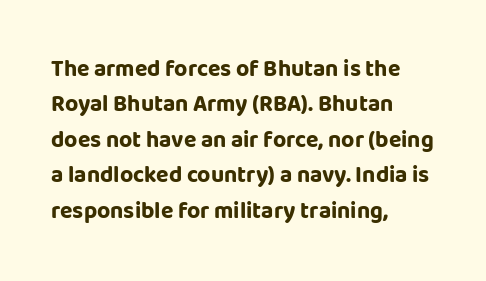
The image shows 23 px bold type, upright; set left-aligned, normal line spacing (1.54x), normal letter spacing, not underlined.
